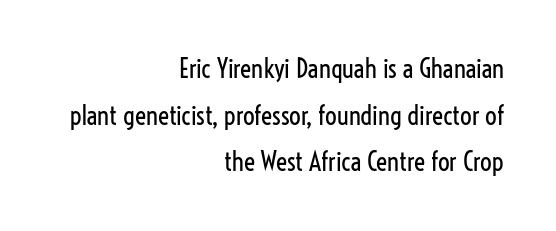
A clean baseline with only descenders dipping below it. The letters stand upright; this is a roman face. Notice how the passage keeps a crisp vertical edge on the right only. Standard letterfit; no display-style spreading of the glyphs.
